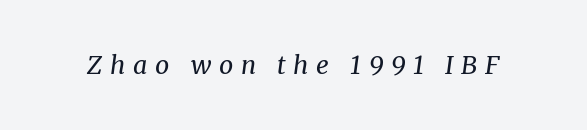
The image shows 25 px text type, italic (leaning right); set unusually wide letter spacing (+0.31 em), not underlined.
